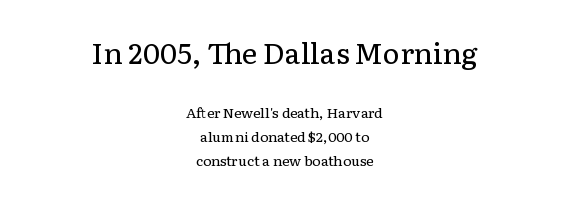
Does the lettering tilt? It doesn't — this is upright. Is this a sans? No — the strokes have serifs. In this sample the first text group is rendered at the bigger scale. Beneath every word, the page is bare.
